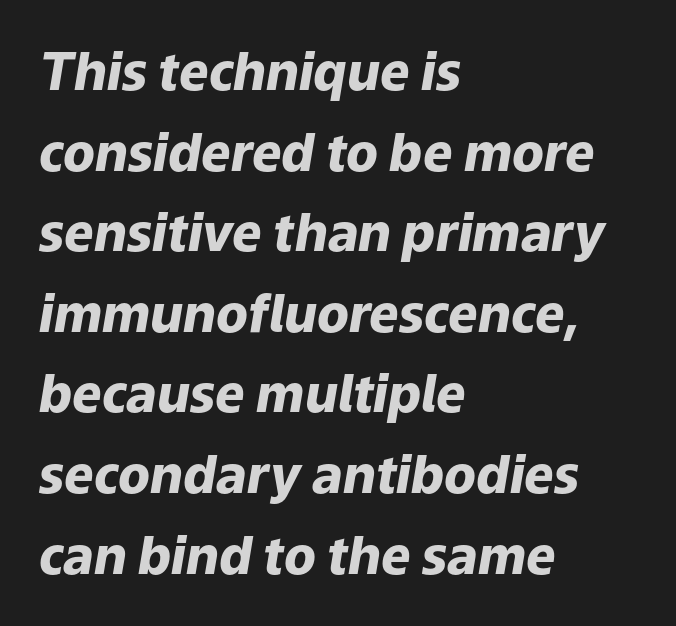
This sample uses an oblique cut, with every glyph tilted off the vertical. Bare-footed words on every line. No extra tracking has been applied to these lines. Layout note: lines flush left. Proportional: the letters do not fall into vertical columns. Its strokes are broad and dark, the hallmark of bold type.
